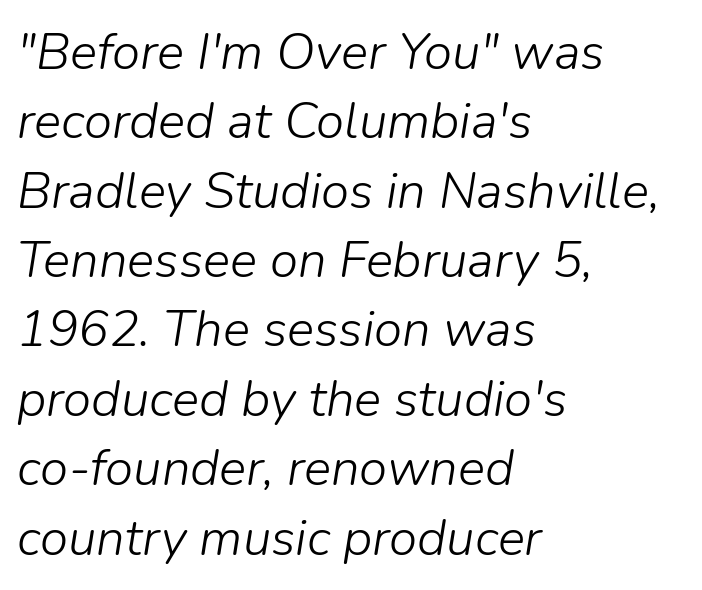
Q: Is the text bold? A: No.
Q: Is the text italic (slanted)? A: Yes, it leans right by about 9 degrees.
Q: Is the text underlined? A: No.
Q: How is the paragraph aligned? A: Left-aligned.
Q: Is the spacing between letters normal or unusually wide? A: Normal.
Q: Is the spacing between lines tight, normal or loose? A: Normal.
Q: Width (condensed, normal, or wide)? A: Normal.
Q: Stroke contrast? A: Low.
Q: x-height? A: Medium.
Q: Monospaced? A: No.
